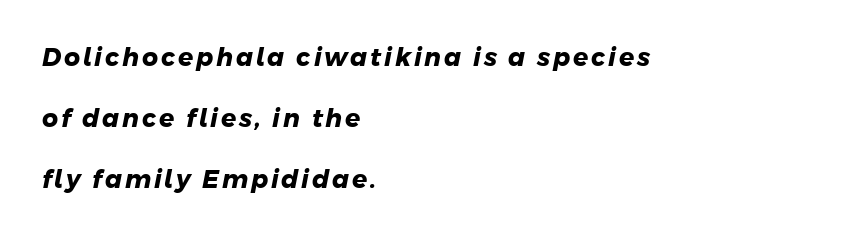
{"bold": "yes", "underline": "no", "align": "left", "line_spacing": "loose", "line_spacing_ratio": 2.44, "glyph_px": 25}
